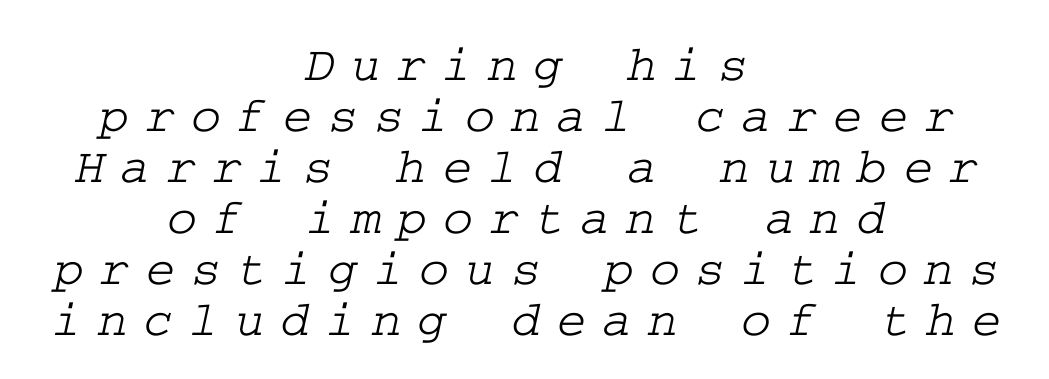
The image shows 51 px wide serif type; set centered, tight line spacing (1.0x), unusually wide letter spacing (+0.31 em), not underlined; low stroke contrast and a medium x-height.
